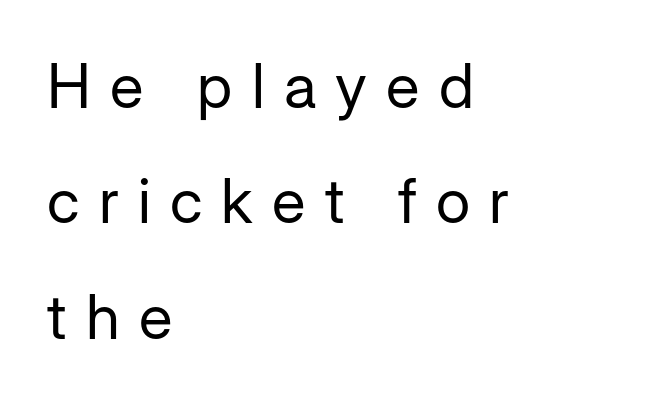
{"serif": "no", "italic": "no", "bold": "no", "weight": "regular", "width": "normal", "stroke_contrast": "low", "x_height": "medium", "monospaced": "no", "underline": "no", "align": "left", "line_spacing_ratio": 1.86, "letter_spacing": "wide", "letter_spacing_em": 0.31, "glyph_px": 62}
